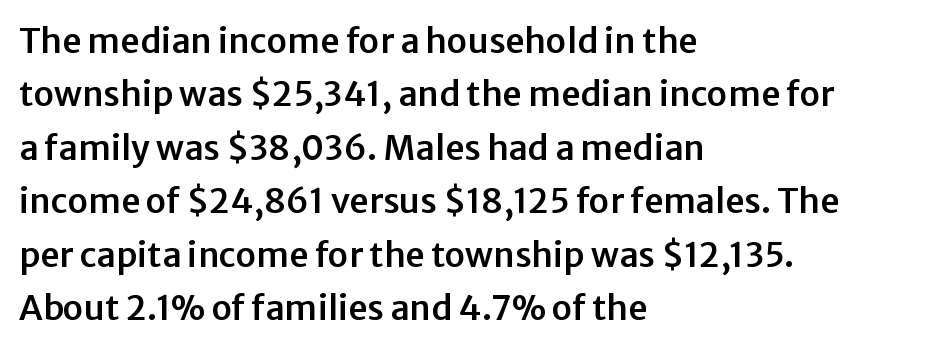
Is this a fixed-width face? No — the glyphs have proportional, varying widths. Nothing unusual about the tracking: characters are spaced as the font intends. The characters display no serif detailing; their extremities are plain. Horizontal alignment here is leftward, the default for most running prose.
